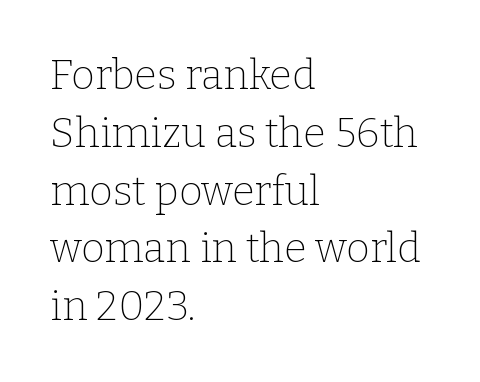
{"serif": "yes", "italic": "no", "bold": "no", "weight": "thin", "width": "normal", "stroke_contrast": "low", "x_height": "medium", "monospaced": "no", "underline": "no", "align": "left", "line_spacing": "normal", "line_spacing_ratio": 1.41, "letter_spacing": "normal", "letter_spacing_em": 0.0, "glyph_px": 41}
